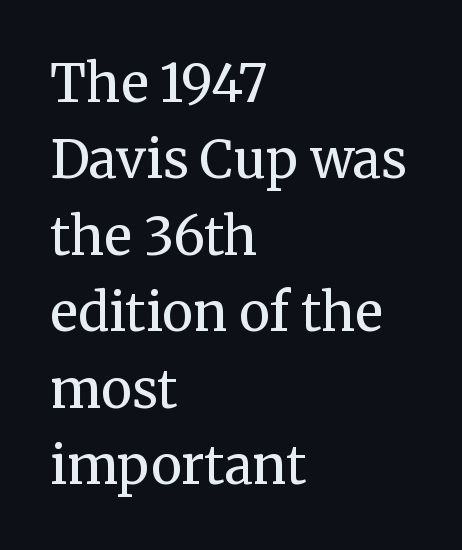
The image shows 52 px regular-weight serif type, upright; set left-aligned, normal line spacing (1.47x), normal letter spacing, not underlined; medium stroke contrast and a medium x-height.
